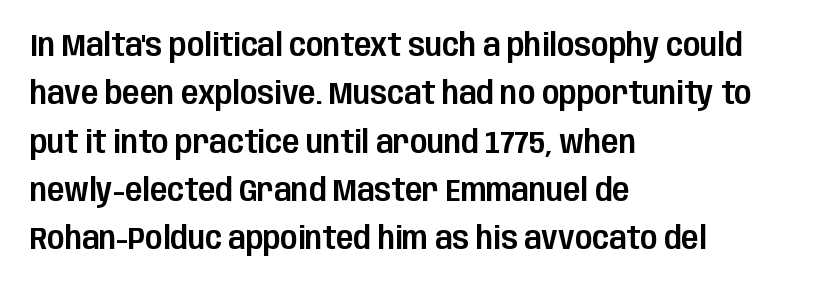
Q: Is the text italic (slanted)? A: No, it is upright.
Q: Is the typeface a serif or a sans-serif typeface? A: Sans-serif.
Q: Is the text underlined? A: No.
Q: How is the paragraph aligned? A: Left-aligned.
Q: Is the spacing between letters normal or unusually wide? A: Normal.
Q: Is the spacing between lines tight, normal or loose? A: Normal.
Q: Width (condensed, normal, or wide)? A: Condensed.
Q: Stroke contrast? A: Low.
Q: x-height? A: Large.
Q: Monospaced? A: No.
